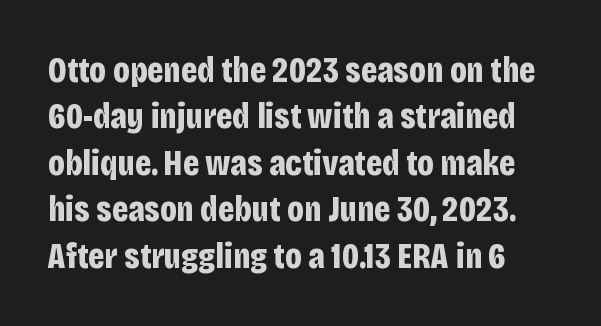
The image shows 36 px bold, condensed sans-serif type, upright; set normal line spacing (1.29x), normal letter spacing, not underlined; low stroke contrast and a large x-height.
